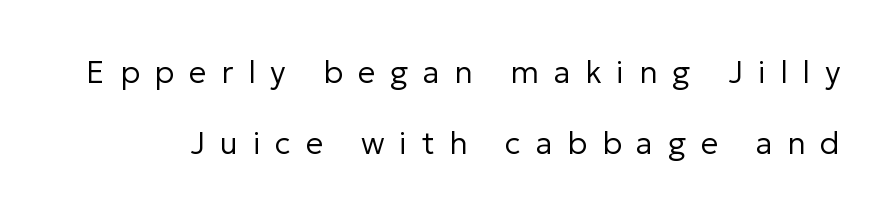
In terms of leading, this rendering errs on the spacious side. Honestly, the letter spacing is so wide it's the main thing you notice. Do the letters lean? They stand straight. The strokes are not fattened; the text isn't bold. This is sans-serif lettering, the kind often seen on screens and signage. Here the designer chose a conventional face with non-uniform glyph widths.
